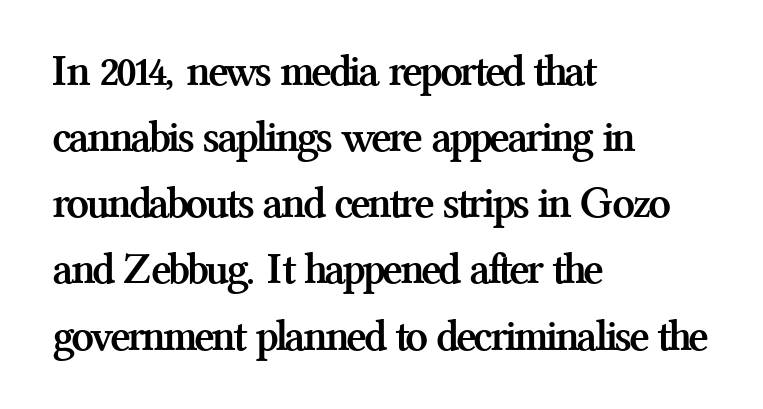
Q: Is the text bold? A: Yes.
Q: Is the text italic (slanted)? A: No, it is upright.
Q: Is the typeface a serif or a sans-serif typeface? A: Serif.
Q: Is the text underlined? A: No.
Q: How is the paragraph aligned? A: Left-aligned.
Q: Is the spacing between letters normal or unusually wide? A: Normal.
Q: Is the spacing between lines tight, normal or loose? A: Normal.
Q: Width (condensed, normal, or wide)? A: Normal.
Q: Stroke contrast? A: Medium.
Q: x-height? A: Medium.
Q: Monospaced? A: No.
